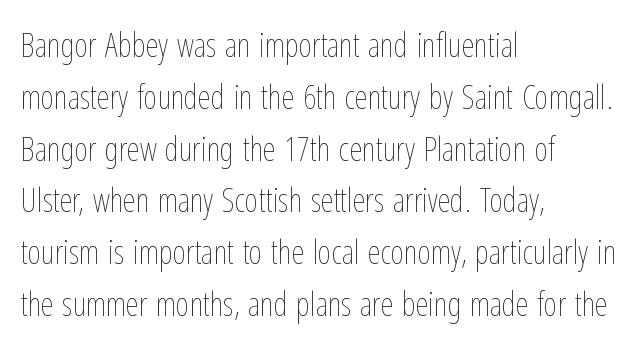
The image shows 33 px thin, condensed type, upright; set left-aligned, normal line spacing (1.57x), normal letter spacing, not underlined; low stroke contrast and a medium x-height.
